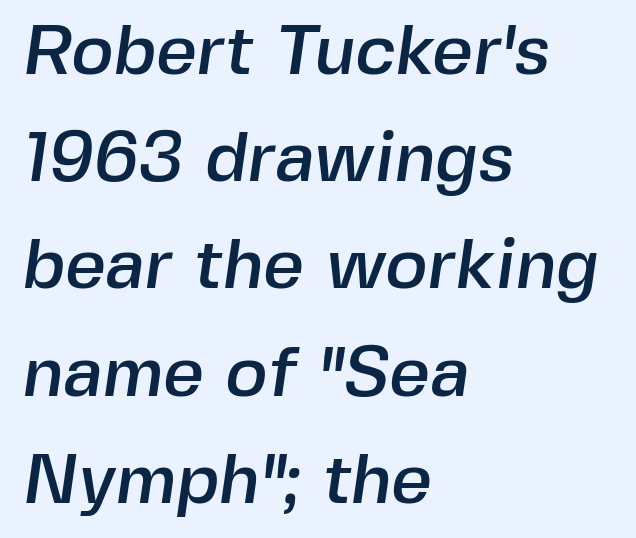
The image shows 71 px sans-serif type; set left-aligned, normal line spacing (1.51x), normal letter spacing, not underlined; a medium x-height.
